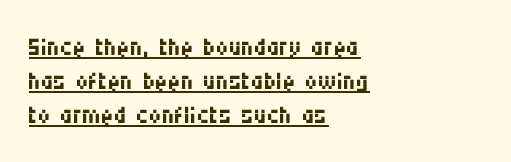
The image shows 35 px regular-weight, condensed sans-serif type, upright; set left-aligned, tight line spacing (0.97x), normal letter spacing, underlined; medium stroke contrast and a large x-height.
